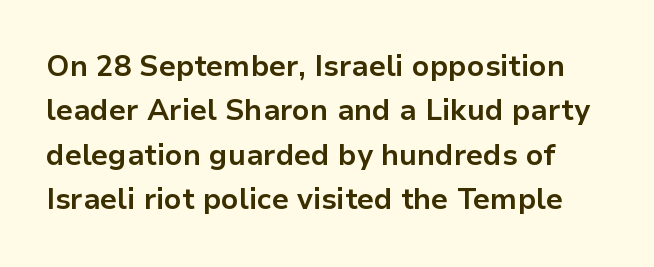
The vertical gap from one line to the next is medium. These lines keep a tight, regular rhythm from letter to letter. Type without underlining. Character widths vary here, with narrow letters taking less room than wide ones.
